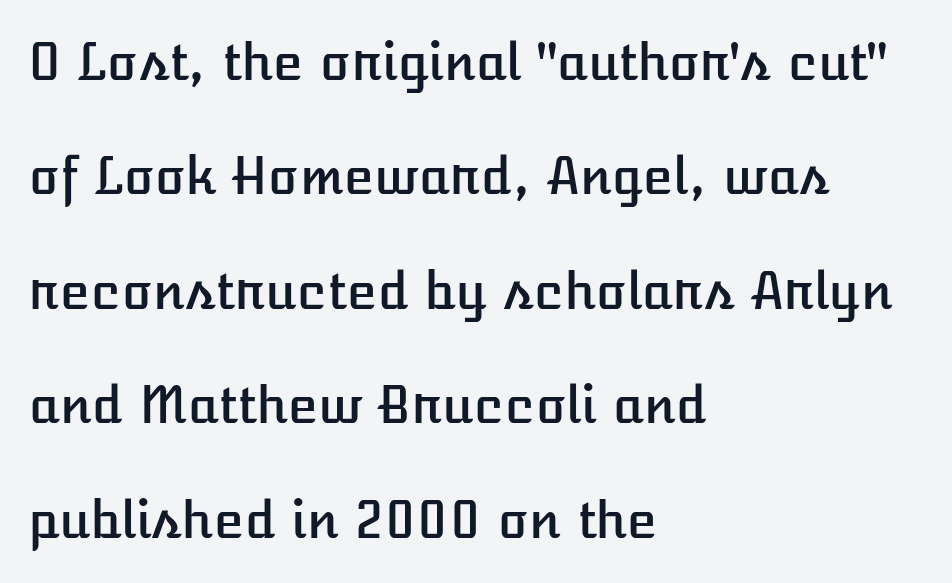
Q: Is the text italic (slanted)? A: No, it is upright.
Q: Is the text underlined? A: No.
Q: How is the paragraph aligned? A: Left-aligned.
Q: Is the spacing between letters normal or unusually wide? A: Normal.
Q: Is the spacing between lines tight, normal or loose? A: Loose.
Q: Width (condensed, normal, or wide)? A: Normal.
Q: Stroke contrast? A: Low.
Q: x-height? A: Medium.
Q: Monospaced? A: No.
